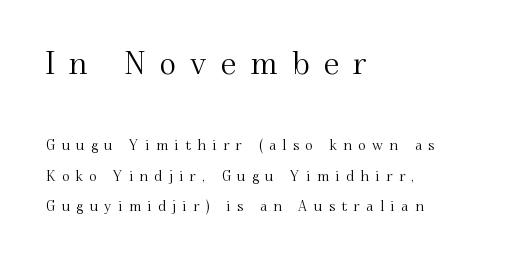
Do the characters align in a grid? No, the font is proportional. Visually the block forms a straight wall on the left and a jagged coastline on the right. The lettering stays uniformly vertical, giving the passage a roman look. Interline gaps are noticeably wide in this sample.
